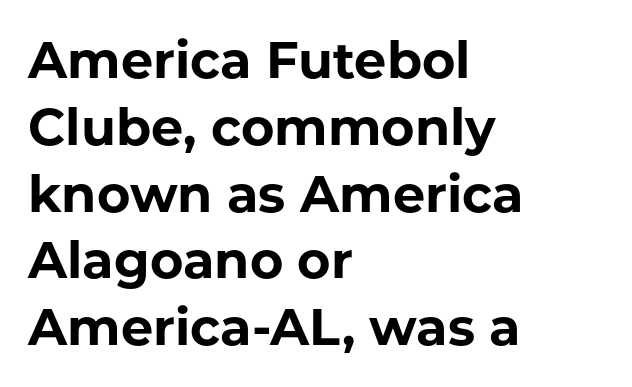
Q: Is the text bold? A: Yes.
Q: Is the text italic (slanted)? A: No, it is upright.
Q: Is the typeface a serif or a sans-serif typeface? A: Sans-serif.
Q: Is the text underlined? A: No.
Q: How is the paragraph aligned? A: Left-aligned.
Q: Is the spacing between letters normal or unusually wide? A: Normal.
Q: Is the spacing between lines tight, normal or loose? A: Normal.
Q: Width (condensed, normal, or wide)? A: Normal.
Q: Stroke contrast? A: Low.
Q: x-height? A: Medium.
Q: Monospaced? A: No.
